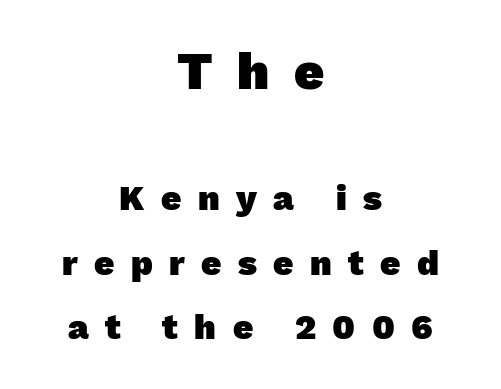
Students, note that the glyphs here are deliberately spaced far apart. Here the designer chose a conventional face with non-uniform glyph widths. Letters rest on an invisible, unmarked baseline. Regarding serifs, this sample does without them. These lines carry a lot of weight — the face is fully bold.
